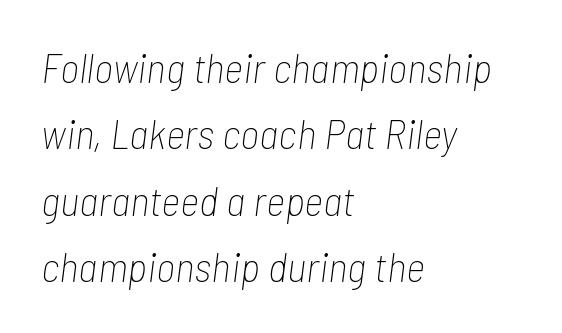
Q: Is the text bold? A: No.
Q: Is the text italic (slanted)? A: Yes, it leans right by about 7 degrees.
Q: Is the text underlined? A: No.
Q: How is the paragraph aligned? A: Left-aligned.
Q: Is the spacing between letters normal or unusually wide? A: Normal.
Q: Is the spacing between lines tight, normal or loose? A: Normal.
Q: Width (condensed, normal, or wide)? A: Condensed.
Q: Stroke contrast? A: Low.
Q: x-height? A: Medium.
Q: Monospaced? A: No.
